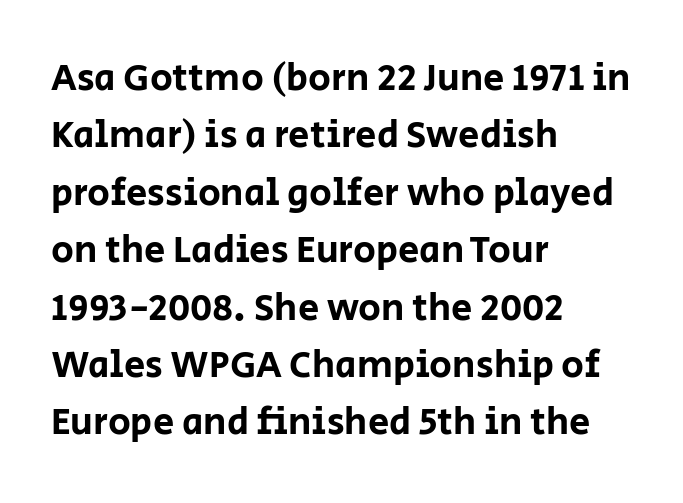
These lines are composed in type without serifs. One-word summary of the alignment: left. Inter-character spacing is left at the font's built-in metrics. Honestly, there is no underline to notice here at all. Vertically, the passage feels balanced, rows spaced as you'd expect. Posture: vertical.
